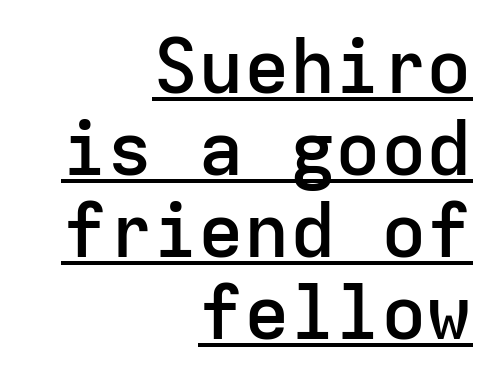
Q: Is the text bold? A: Semi-bold.
Q: Is the text italic (slanted)? A: No, it is upright.
Q: Is the typeface a serif or a sans-serif typeface? A: Sans-serif.
Q: Is the text underlined? A: Yes.
Q: How is the paragraph aligned? A: Right-aligned.
Q: Is the spacing between letters normal or unusually wide? A: Normal.
Q: Is the spacing between lines tight, normal or loose? A: Tight.
Q: Width (condensed, normal, or wide)? A: Normal.
Q: Stroke contrast? A: Low.
Q: x-height? A: Medium.
Q: Monospaced? A: Yes.
